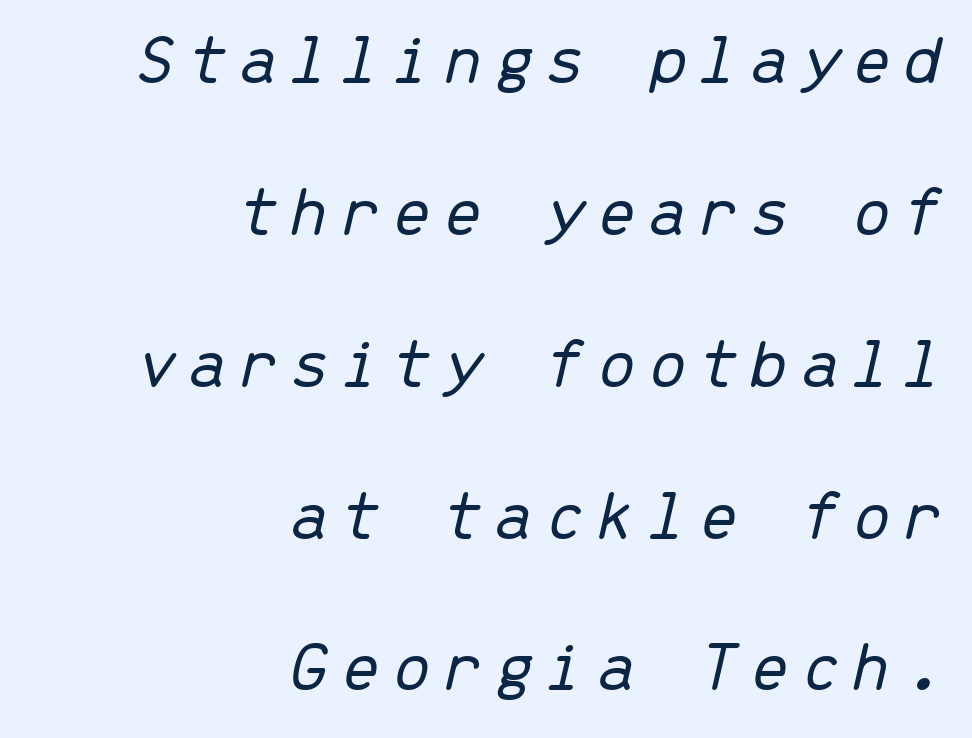
Q: Is the text bold? A: No.
Q: Is the text italic (slanted)? A: Yes, it leans right by about 13 degrees.
Q: Is the text underlined? A: No.
Q: How is the paragraph aligned? A: Right-aligned.
Q: Is the spacing between lines tight, normal or loose? A: Loose.
Q: Width (condensed, normal, or wide)? A: Normal.
Q: Stroke contrast? A: Low.
Q: x-height? A: Medium.
Q: Monospaced? A: Yes.
